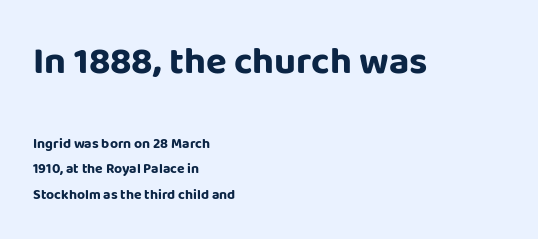
The image shows 38 px bold sans-serif type, upright; set left-aligned, line spacing 1.82x, normal letter spacing, not underlined; the first (top) block is 2.71x larger; low stroke contrast and a large x-height.
